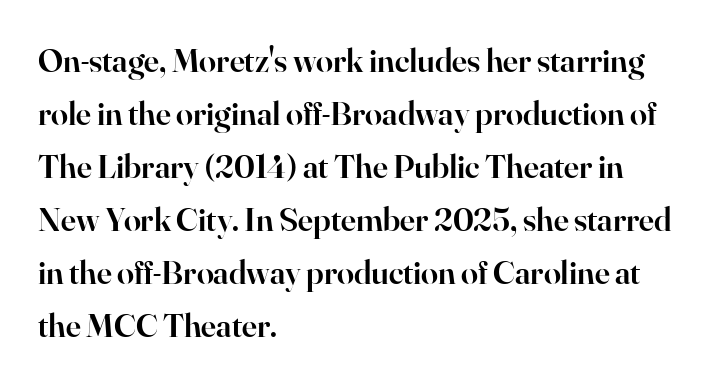
Q: Is the text bold? A: Semi-bold.
Q: Is the text italic (slanted)? A: No, it is upright.
Q: Is the typeface a serif or a sans-serif typeface? A: Serif.
Q: Is the text underlined? A: No.
Q: How is the paragraph aligned? A: Left-aligned.
Q: Is the spacing between letters normal or unusually wide? A: Normal.
Q: Is the spacing between lines tight, normal or loose? A: Normal.
Q: Width (condensed, normal, or wide)? A: Normal.
Q: Stroke contrast? A: High.
Q: x-height? A: Small.
Q: Monospaced? A: No.
